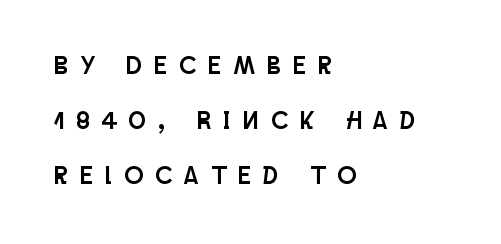
The image shows 25 px text type, upright; set left-aligned, loose line spacing (2.21x), unusually wide letter spacing (+0.5 em), not underlined.
